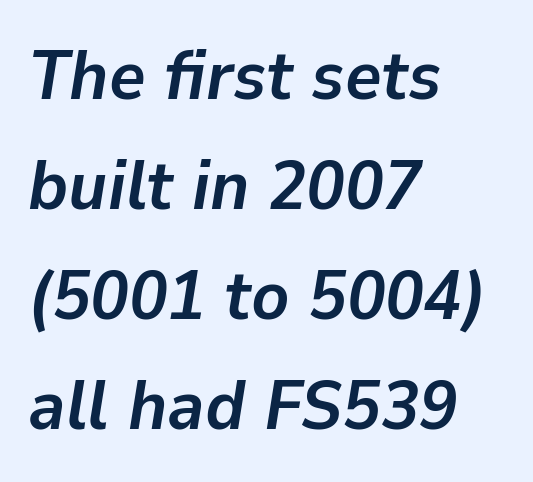
The letters are slanted; this is an italic face. Descenders hang freely into open space. Spacing verdict: proportional, widths tailored to each character. Tracking value appears to be zero — textbook default spacing.
